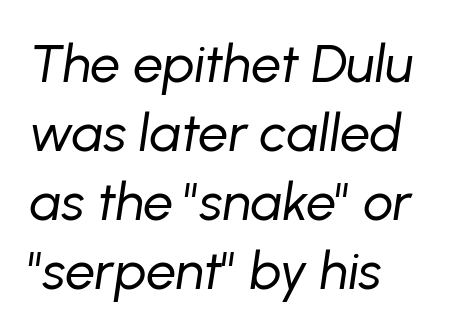
Q: Is the text bold? A: No.
Q: Is the text italic (slanted)? A: Yes, it leans right by about 8 degrees.
Q: Is the text underlined? A: No.
Q: How is the paragraph aligned? A: Left-aligned.
Q: Is the spacing between letters normal or unusually wide? A: Normal.
Q: Is the spacing between lines tight, normal or loose? A: Normal.
Q: Width (condensed, normal, or wide)? A: Normal.
Q: Stroke contrast? A: Low.
Q: x-height? A: Medium.
Q: Monospaced? A: No.
